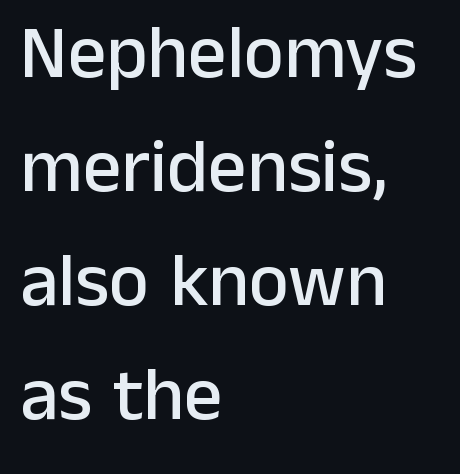
{"serif": "no", "italic": "no", "width": "normal", "stroke_contrast": "low", "x_height": "medium", "monospaced": "no", "underline": "no", "align": "left", "line_spacing": "normal", "line_spacing_ratio": 1.5, "letter_spacing": "normal", "letter_spacing_em": 0.0, "glyph_px": 76}
